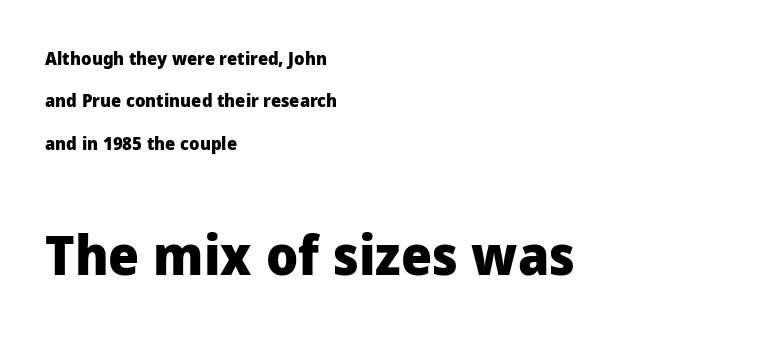
The image shows 55 px heavy sans-serif type, upright; set left-aligned, loose line spacing (2.35x), normal letter spacing, not underlined; the second (bottom) block is 3.06x larger; low stroke contrast and a medium x-height.
